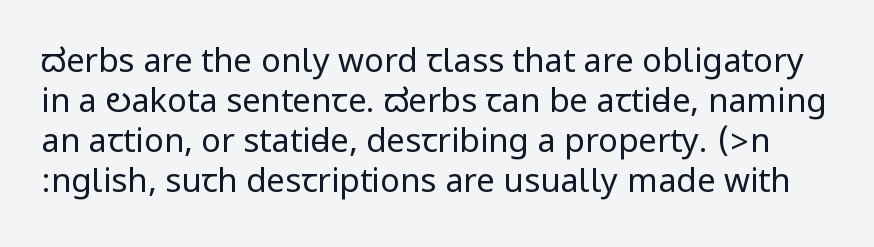
{"serif": "no", "italic": "no", "bold": "no", "weight": "regular", "width": "condensed", "stroke_contrast": "low", "underline": "no", "line_spacing_ratio": 1.21, "letter_spacing": "normal", "letter_spacing_em": 0.0, "glyph_px": 33}
